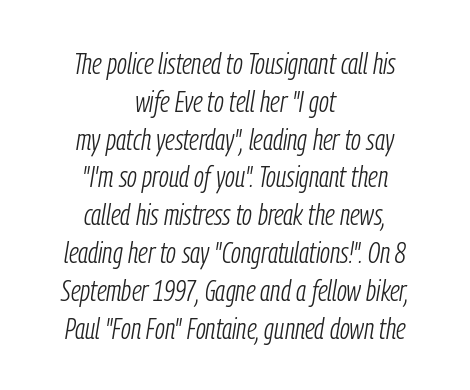
Caption: standard tracking, unaltered. Emphasis-style slanted type is in use. The space between consecutive lines is moderate. Weight: not bold — regular or lighter. Reading down the block, each line starts at a different indent, mirrored at its end.
